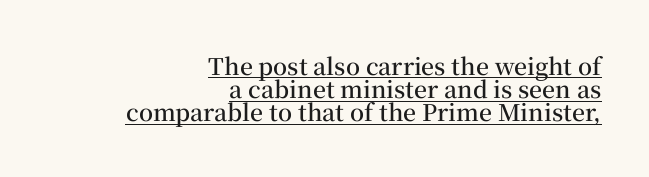
The block of text is dense from top to bottom, with scant space between rows. In terms of weight, the rendering is demibold, just under bold. Words appear dense and cohesive because spacing is normal. The typesetter chose a ragged-left arrangement here. The typesetter has applied underlining to the passage shown.
